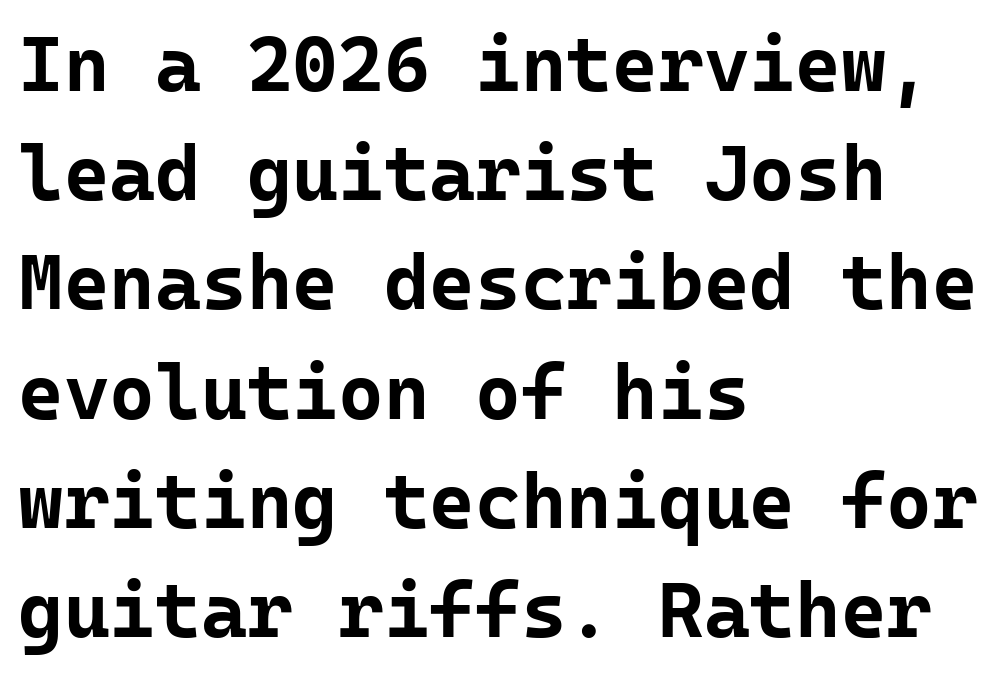
The image shows 78 px bold sans-serif type, upright, monospaced; set left-aligned, normal line spacing (1.4x), normal letter spacing, not underlined; low stroke contrast and a medium x-height.
